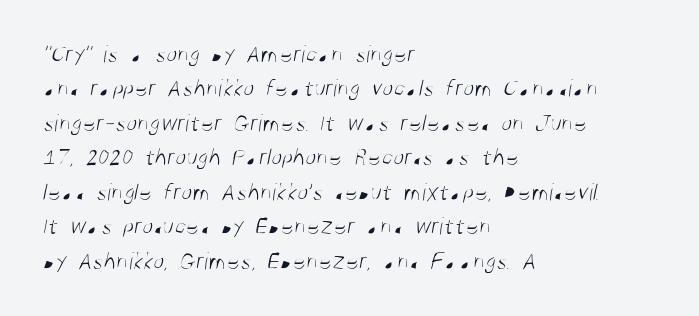
The image shows 25 px text type; set left-aligned, normal line spacing (1.38x), normal letter spacing, not underlined.
